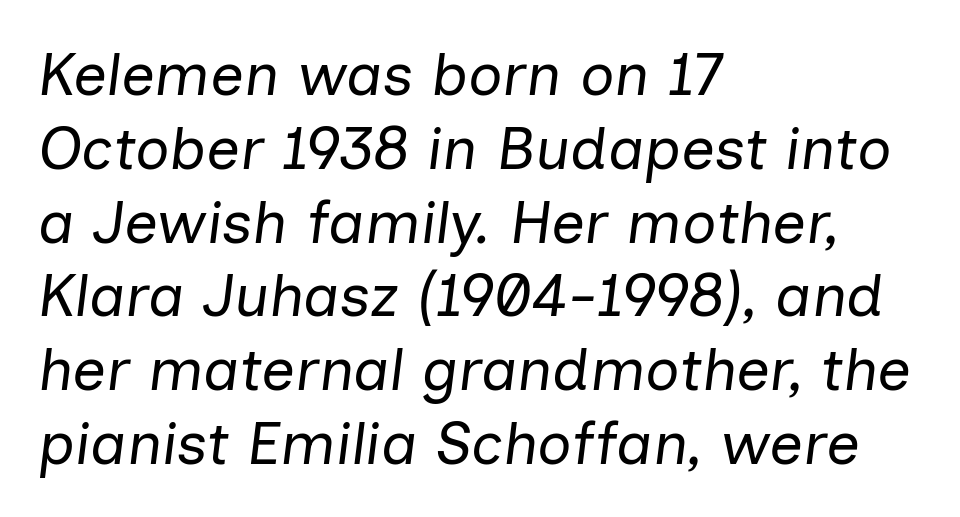
Q: Is the text bold? A: No.
Q: Is the text italic (slanted)? A: Yes, it leans right by about 7 degrees.
Q: Is the text underlined? A: No.
Q: How is the paragraph aligned? A: Left-aligned.
Q: Is the spacing between letters normal or unusually wide? A: Normal.
Q: Width (condensed, normal, or wide)? A: Normal.
Q: Stroke contrast? A: Low.
Q: x-height? A: Medium.
Q: Monospaced? A: No.
